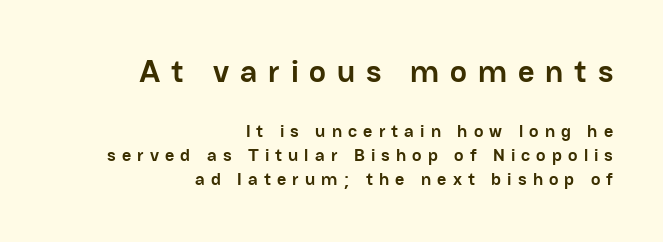
{"serif": "no", "italic": "no", "bold": "yes", "weight": "semibold", "width": "normal", "stroke_contrast": "low", "x_height": "medium", "monospaced": "no", "underline": "no", "align": "right", "line_spacing": "normal", "line_spacing_ratio": 1.35, "letter_spacing": "wide", "letter_spacing_em": 0.34, "larger_block": "first", "size_ratio": 1.78, "glyph_px": 32}
